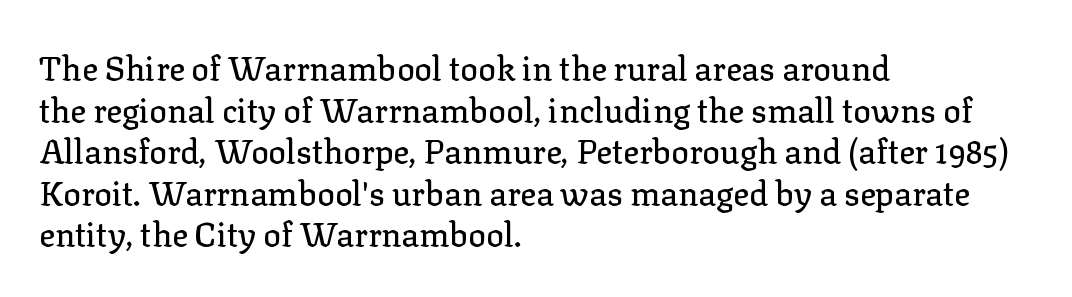
Q: Is the text italic (slanted)? A: No, it is upright.
Q: Is the typeface a serif or a sans-serif typeface? A: Serif.
Q: Is the text underlined? A: No.
Q: How is the paragraph aligned? A: Left-aligned.
Q: Is the spacing between letters normal or unusually wide? A: Normal.
Q: Is the spacing between lines tight, normal or loose? A: Normal.
Q: Width (condensed, normal, or wide)? A: Normal.
Q: Stroke contrast? A: Low.
Q: x-height? A: Medium.
Q: Monospaced? A: No.
